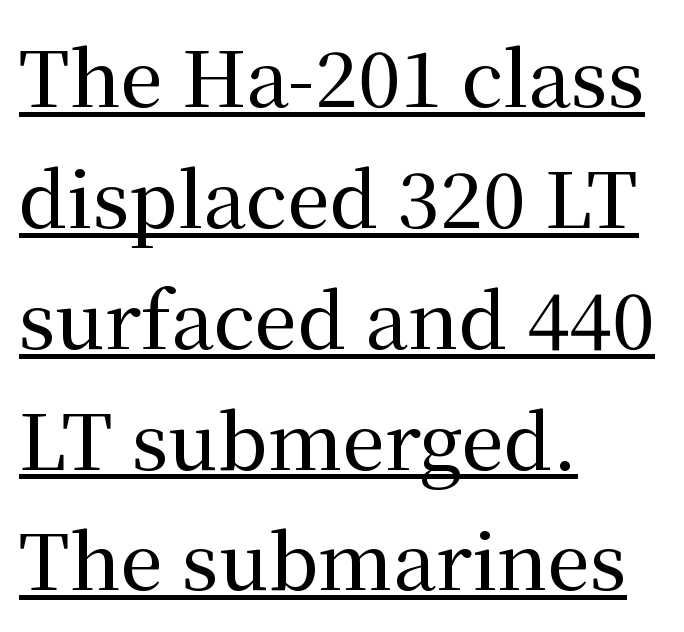
Rendered with straight, roman letterforms. The text block is weighted toward the left margin, trailing off unevenly rightward. Honestly, the row spacing looks completely unremarkable. This sample uses a serif face. Quick note: underline on. You could not count columns in this text — the font is proportionally spaced.
